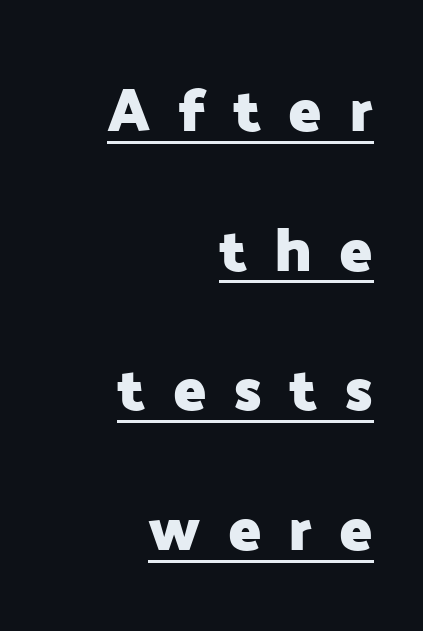
Q: Is the text bold? A: Yes.
Q: Is the text italic (slanted)? A: No, it is upright.
Q: Is the typeface a serif or a sans-serif typeface? A: Sans-serif.
Q: Is the text underlined? A: Yes.
Q: How is the paragraph aligned? A: Right-aligned.
Q: Is the spacing between letters normal or unusually wide? A: Unusually wide.
Q: Is the spacing between lines tight, normal or loose? A: Loose.
Q: Width (condensed, normal, or wide)? A: Normal.
Q: Stroke contrast? A: Low.
Q: x-height? A: Medium.
Q: Monospaced? A: No.
